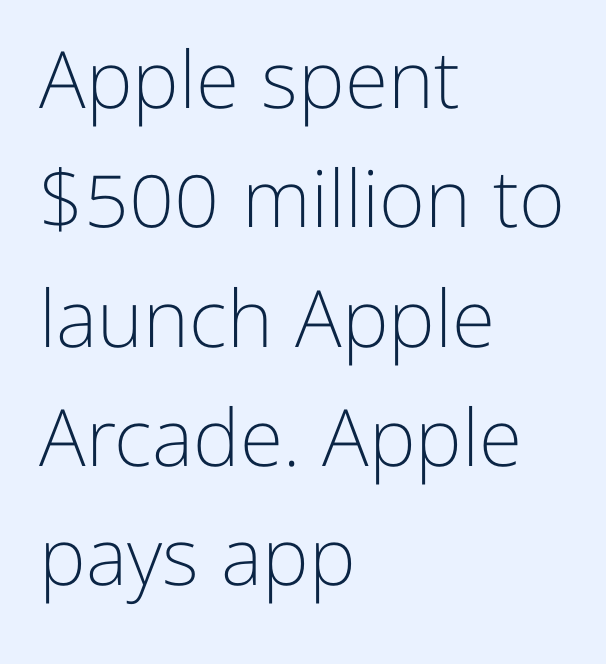
Observe the ordinary spacing: letters are neighbours, not strangers. Note the varied advance widths — an 'i' is clearly narrower than an 'm'. A typesetter would label this face a sans. Unmarked baselines from the first word to the last. The strokes are not fattened; the text isn't bold. Whoever set this chose a conventional vertical rhythm.
